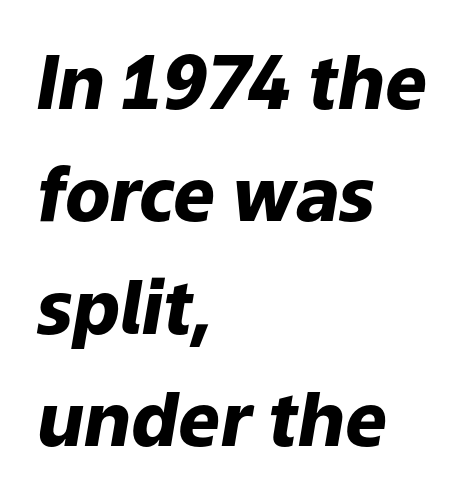
The image shows 74 px heavy type, italic (leaning right); set left-aligned, normal line spacing (1.52x), normal letter spacing, not underlined; low stroke contrast and a medium x-height.
